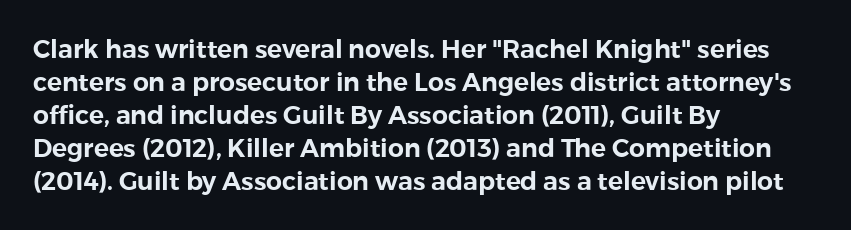
The image shows 25 px text type, upright; set left-aligned, normal line spacing (1.32x), normal letter spacing, not underlined.
